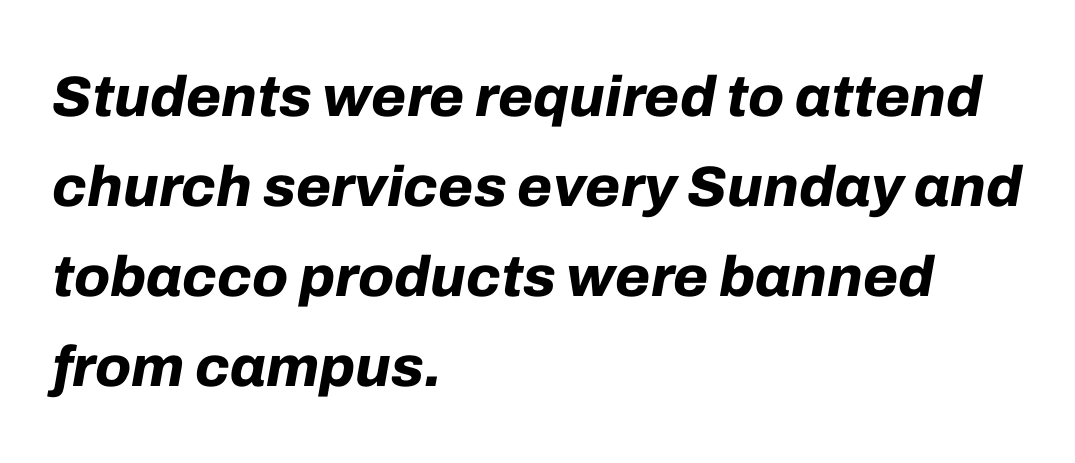
{"italic": "yes", "lean": "right", "slant_degrees": 10, "bold": "yes", "weight": "bold", "width": "normal", "stroke_contrast": "low", "x_height": "medium", "monospaced": "no", "underline": "no", "align": "left", "line_spacing": "normal", "line_spacing_ratio": 1.58, "letter_spacing": "normal", "letter_spacing_em": 0.0, "glyph_px": 57}
